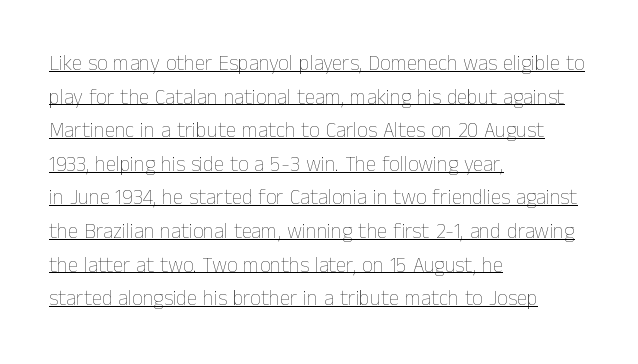
{"italic": "no", "bold": "no", "underline": "yes", "align": "left", "line_spacing": "normal", "line_spacing_ratio": 1.6, "letter_spacing": "normal", "letter_spacing_em": 0.0, "glyph_px": 21}
